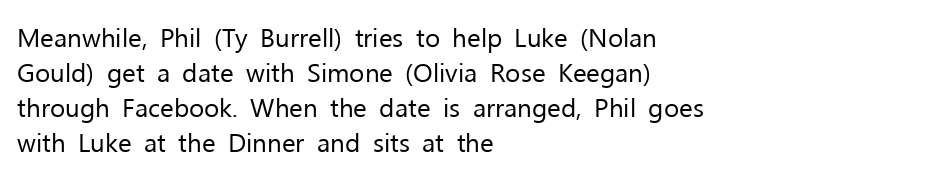
Q: Is the text bold? A: No.
Q: Is the text italic (slanted)? A: No, it is upright.
Q: Is the text underlined? A: No.
Q: How is the paragraph aligned? A: Left-aligned.
Q: Is the spacing between letters normal or unusually wide? A: Normal.
Q: Is the spacing between lines tight, normal or loose? A: Normal.
